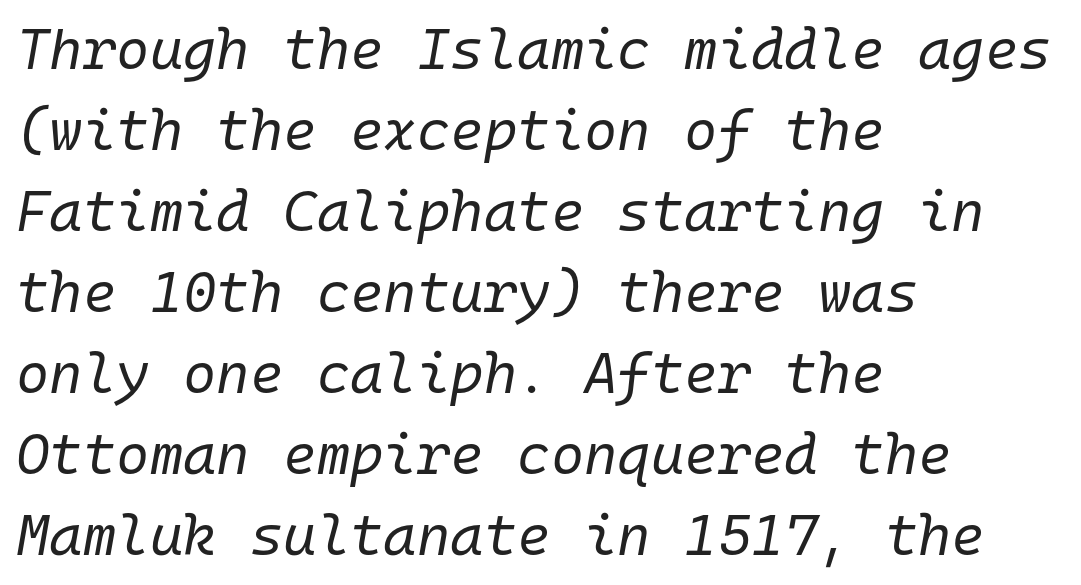
Q: Is the text bold? A: No.
Q: Is the text italic (slanted)? A: Yes, it leans right by about 10 degrees.
Q: Is the text underlined? A: No.
Q: How is the paragraph aligned? A: Left-aligned.
Q: Is the spacing between letters normal or unusually wide? A: Normal.
Q: Is the spacing between lines tight, normal or loose? A: Normal.
Q: Width (condensed, normal, or wide)? A: Normal.
Q: Stroke contrast? A: Low.
Q: x-height? A: Medium.
Q: Monospaced? A: Yes.
